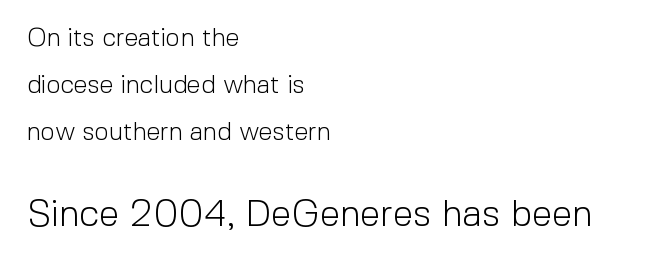
The image shows 37 px light sans-serif type, upright; set left-aligned, line spacing 1.88x, normal letter spacing, not underlined; the second (bottom) block is 1.48x larger; a medium x-height.
